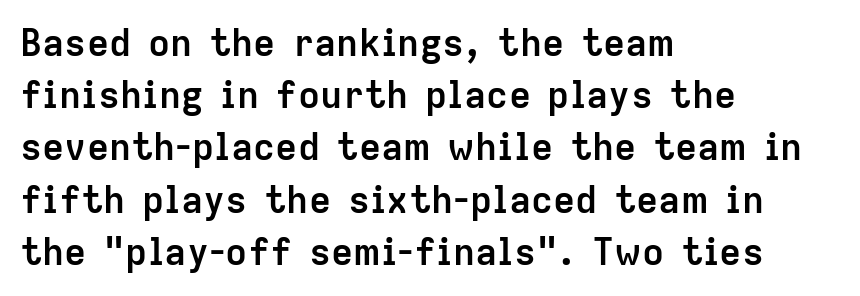
Q: Is the text bold? A: Yes.
Q: Is the text italic (slanted)? A: No, it is upright.
Q: Is the typeface a serif or a sans-serif typeface? A: Sans-serif.
Q: Is the text underlined? A: No.
Q: How is the paragraph aligned? A: Left-aligned.
Q: Is the spacing between letters normal or unusually wide? A: Normal.
Q: Is the spacing between lines tight, normal or loose? A: Normal.
Q: Width (condensed, normal, or wide)? A: Normal.
Q: Stroke contrast? A: Low.
Q: x-height? A: Medium.
Q: Monospaced? A: No.
